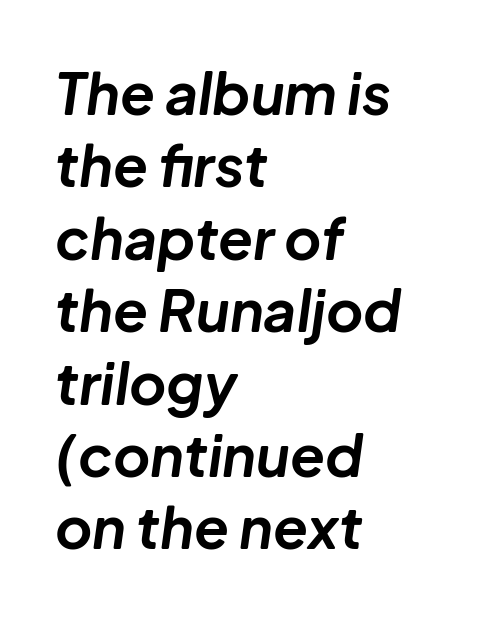
The image shows 57 px bold type, italic (leaning right); set left-aligned, normal line spacing (1.27x), normal letter spacing, not underlined; low stroke contrast and a medium x-height.
